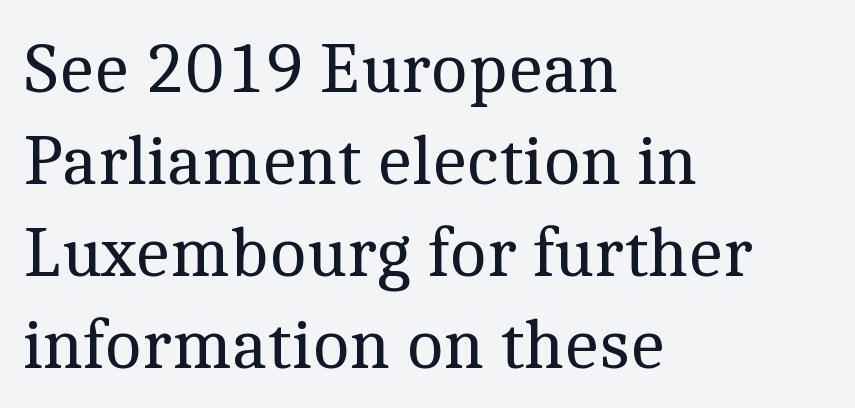
The typesetting does not lean heavy: it is not bold. Is this a sans? No — the strokes have serifs. Is the block centered? No — it sits flush against the left margin. Does the lettering tilt? It doesn't — this is upright. The horizontal fit of the characters is conventional and even. Whoever set this chose a conventional vertical rhythm.
